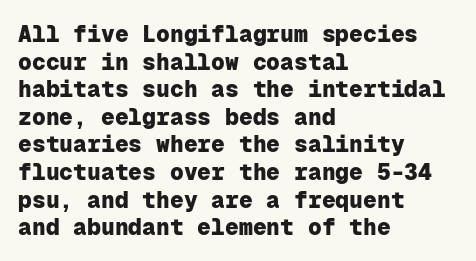
The letters stand upright; this is a roman face. Each word holds together tightly as a unit, with standard inter-letter gaps. Underline: absent. Notice how thick the strokes are: this is what a full bold looks like. The setting favours the left margin, as ordinary paragraphs usually do.
